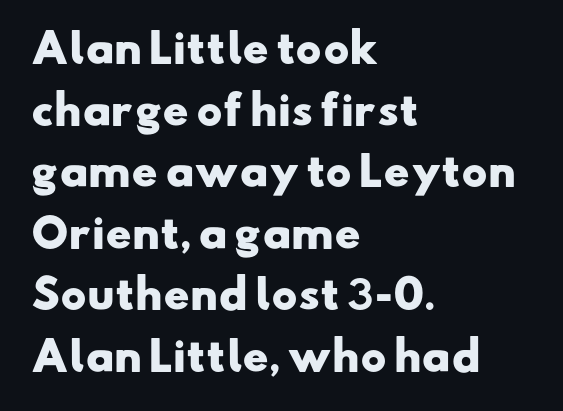
The image shows 39 px heavy, wide sans-serif type; set left-aligned, normal line spacing (1.58x), normal letter spacing, not underlined; low stroke contrast and a small x-height.
